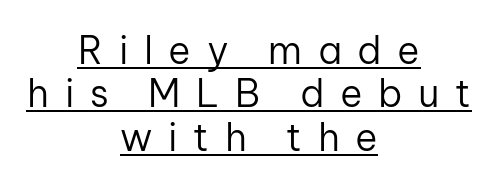
{"serif": "no", "italic": "no", "bold": "no", "weight": "regular", "width": "normal", "stroke_contrast": "low", "x_height": "medium", "monospaced": "no", "underline": "yes", "align": "center", "line_spacing": "tight", "line_spacing_ratio": 1.14, "letter_spacing": "wide", "letter_spacing_em": 0.41, "glyph_px": 38}
